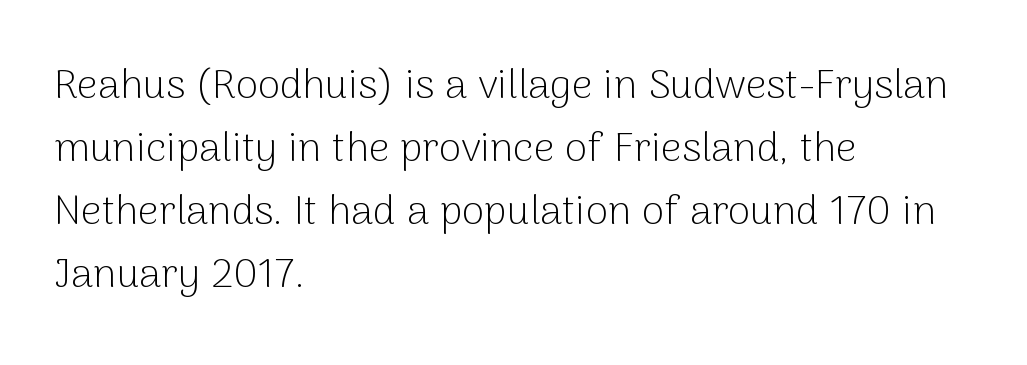
Q: Is the text bold? A: No.
Q: Is the text italic (slanted)? A: No, it is upright.
Q: Is the typeface a serif or a sans-serif typeface? A: Sans-serif.
Q: Is the text underlined? A: No.
Q: How is the paragraph aligned? A: Left-aligned.
Q: Is the spacing between letters normal or unusually wide? A: Normal.
Q: Is the spacing between lines tight, normal or loose? A: Normal.
Q: Width (condensed, normal, or wide)? A: Normal.
Q: Stroke contrast? A: Low.
Q: x-height? A: Medium.
Q: Monospaced? A: No.
